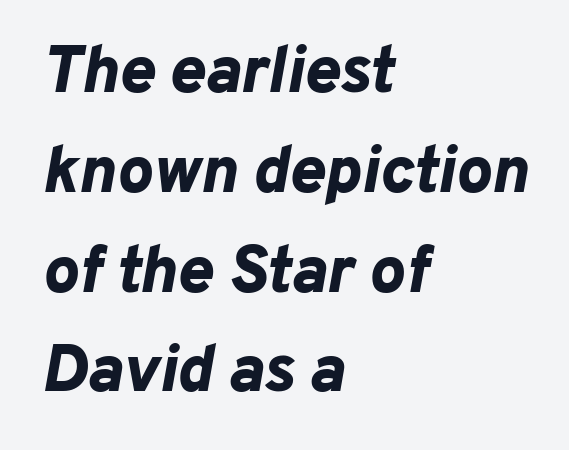
{"italic": "yes", "lean": "right", "slant_degrees": 10, "bold": "yes", "weight": "bold", "width": "normal", "stroke_contrast": "low", "x_height": "medium", "monospaced": "no", "underline": "no", "align": "left", "line_spacing": "normal", "line_spacing_ratio": 1.49, "letter_spacing": "normal", "letter_spacing_em": 0.0, "glyph_px": 67}
